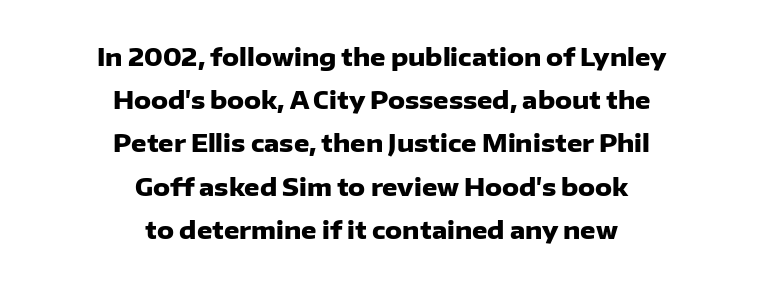
Q: Is the text bold? A: Yes.
Q: Is the text italic (slanted)? A: No, it is upright.
Q: Is the text underlined? A: No.
Q: How is the paragraph aligned? A: Centered.
Q: Is the spacing between letters normal or unusually wide? A: Normal.
